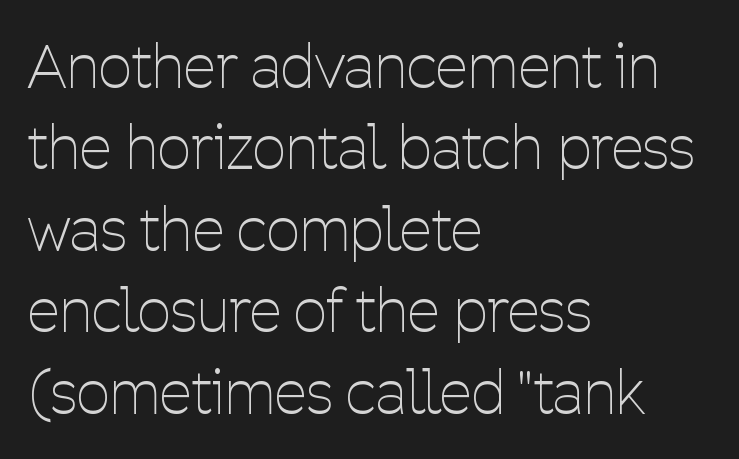
A typesetter would mark this as roman, not italic. Is this a heavy cut? Hardly; it is regular or lighter. Is the block centered? No — it sits flush against the left margin. This rendering leaves character spacing at its baseline value.
